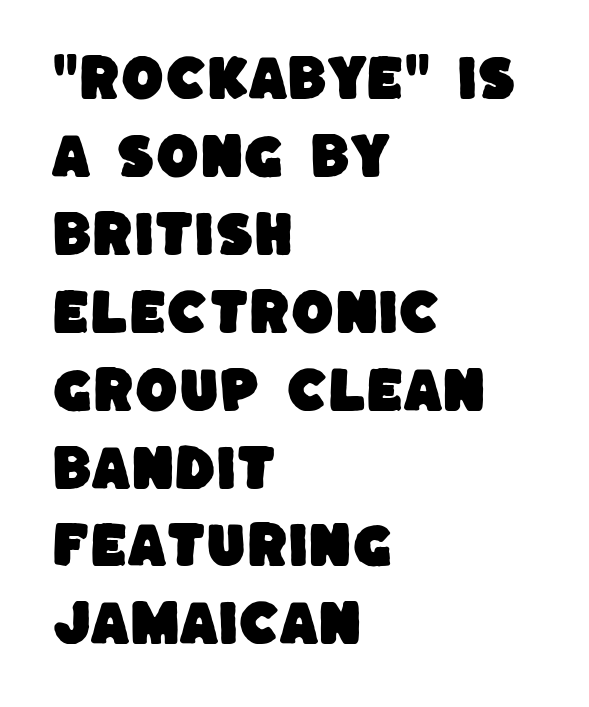
Is this a fixed-width face? No — the glyphs have proportional, varying widths. Leading: standard. The designer went with a sans here, leaving each stem footless. Every row of glyphs begins at an identical x-position on the left. Words float on clear page, feet unadorned. Here the glyphs are tracked normally, forming tight word shapes.
